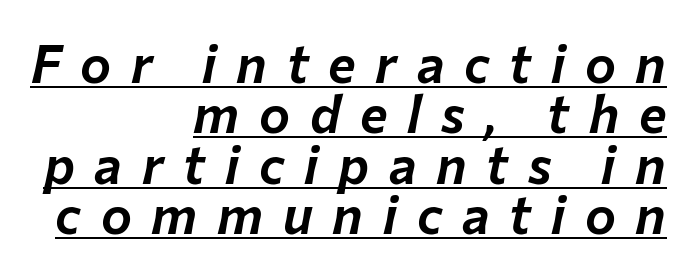
Q: Is the text italic (slanted)? A: Yes, it leans right by about 12 degrees.
Q: Is the text underlined? A: Yes.
Q: How is the paragraph aligned? A: Right-aligned.
Q: Is the spacing between letters normal or unusually wide? A: Unusually wide.
Q: Is the spacing between lines tight, normal or loose? A: Tight.
Q: Width (condensed, normal, or wide)? A: Normal.
Q: Stroke contrast? A: Low.
Q: x-height? A: Medium.
Q: Monospaced? A: No.
